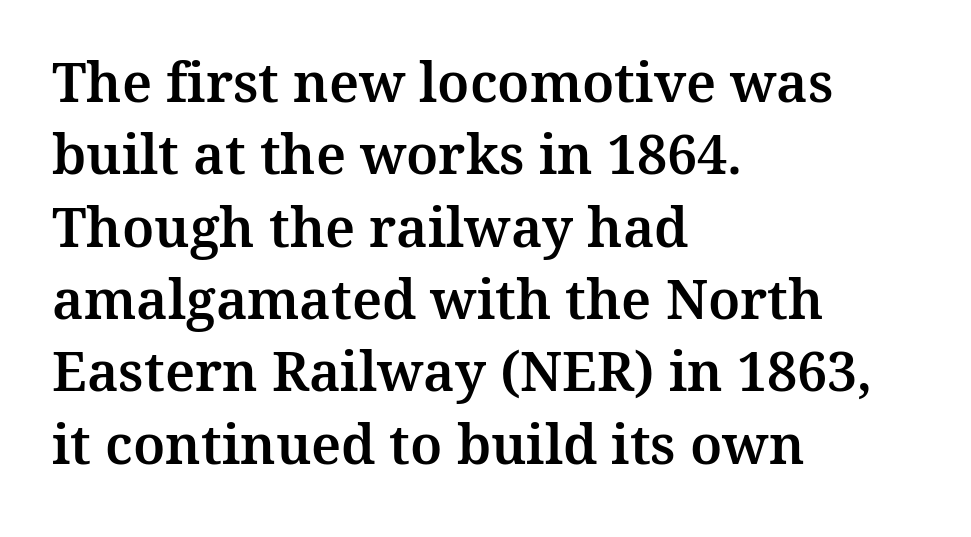
{"serif": "yes", "italic": "no", "width": "normal", "stroke_contrast": "medium", "x_height": "medium", "monospaced": "no", "underline": "no", "align": "left", "line_spacing": "normal", "line_spacing_ratio": 1.34, "letter_spacing": "normal", "letter_spacing_em": 0.0, "glyph_px": 54}
